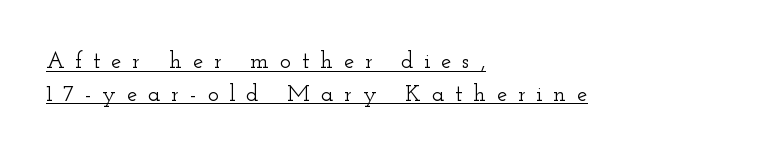
The image shows 23 px text type, upright; set left-aligned, normal line spacing (1.42x), unusually wide letter spacing (+0.47 em), underlined.
